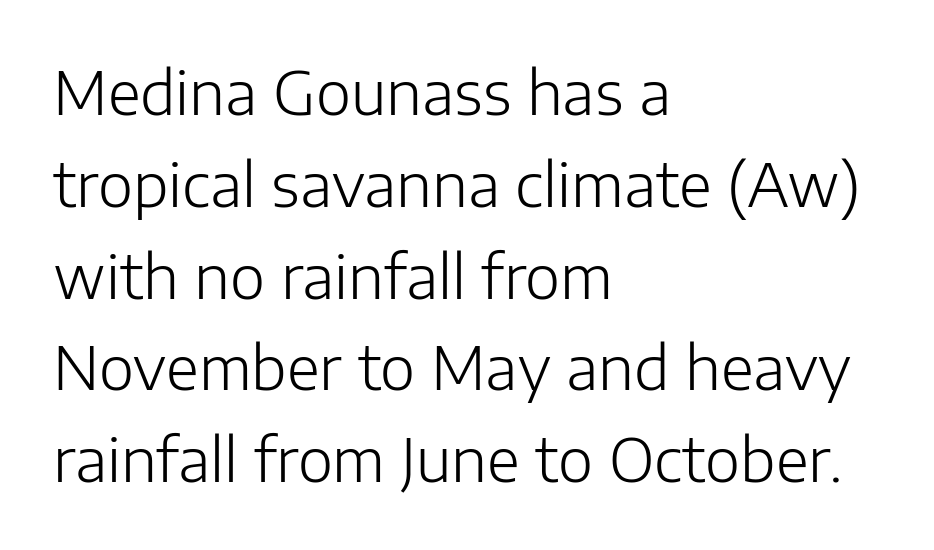
No feet cap the strokes, marking this as sans-serif type. Regarding leading, the lines here are spaced in the standard way. The strip under each line holds only bare page. This sample has the flowing, uneven cadence of proportional lettering.
